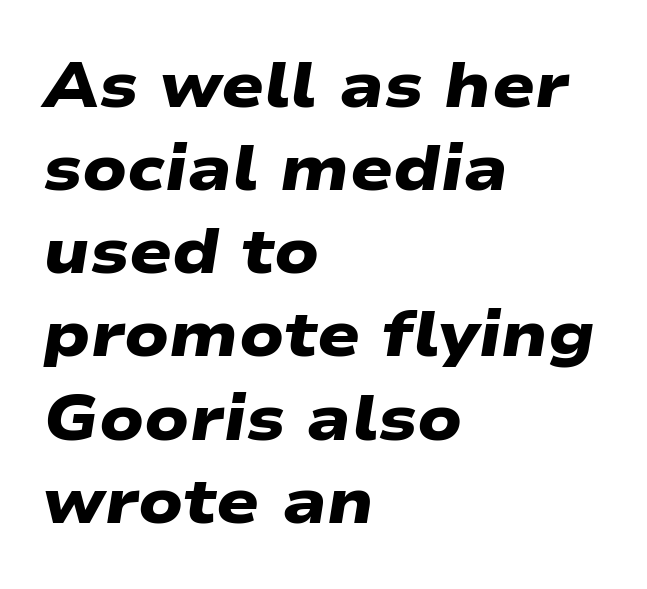
Does the type have serifs? No, each stem ends abruptly. Students, observe: this is what conventionally led text looks like. In CSS terms this would be text-align: left. Do the characters align in a grid? No, the font is proportional. Between one letter and the next there's only the usual sliver of space. In terms of weight, the rendering is a true, heavy bold.
